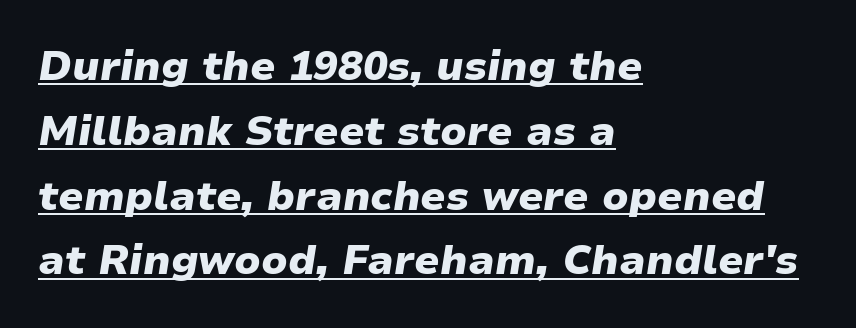
The image shows 41 px heavy type, italic (leaning right); set left-aligned, normal line spacing (1.58x), normal letter spacing, underlined; low stroke contrast and a medium x-height.
